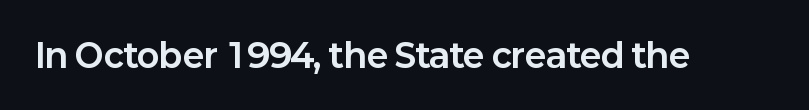
{"serif": "no", "italic": "no", "bold": "yes", "weight": "bold", "width": "normal", "stroke_contrast": "low", "x_height": "medium", "monospaced": "no", "underline": "no", "letter_spacing": "normal", "letter_spacing_em": 0.0, "glyph_px": 33}
